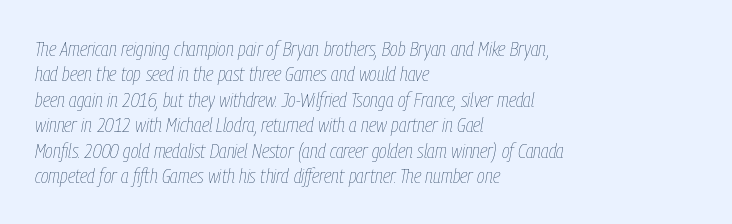
The image shows 21 px text type, italic (leaning right); set left-aligned, line spacing 1.21x, normal letter spacing, not underlined.
